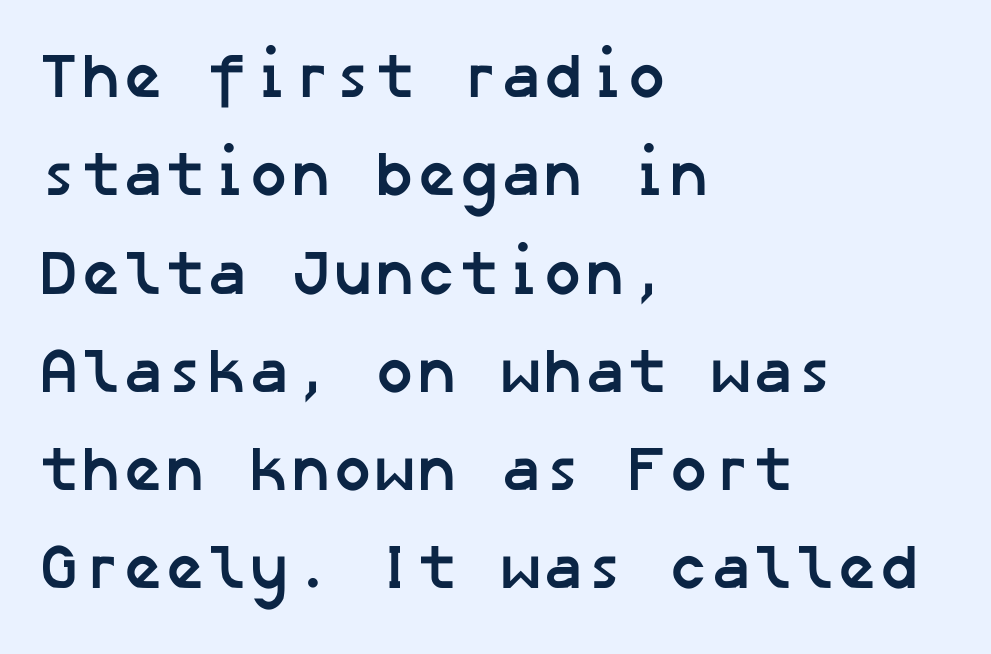
Which margin do the lines hug? The left one — the right edge is uneven. This block has exactly the height ordinary leading produces. Words float on clear page, feet unadorned. Observe the absence of serifs on each vertical stroke in this sample. In terms of letterspacing, this is plain default setting. Thick stems and heavy bowls — unmistakably bold.
